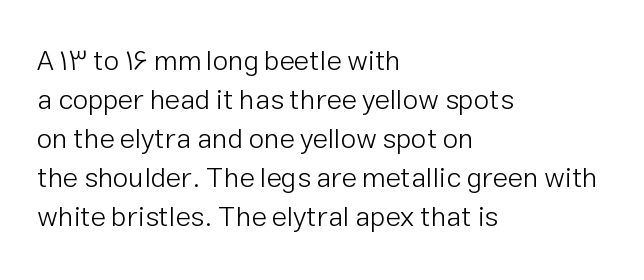
Here the glyphs are tracked normally, forming tight word shapes. Look at the bottom of the vertical strokes: they stop flat, with no serifs. A roman cut, with each character standing at attention. Reading down the column, the eye jumps a familiar distance to each next line. Underlining? Definitely not there. The letters advance in unequal steps, a hallmark of proportional type.
